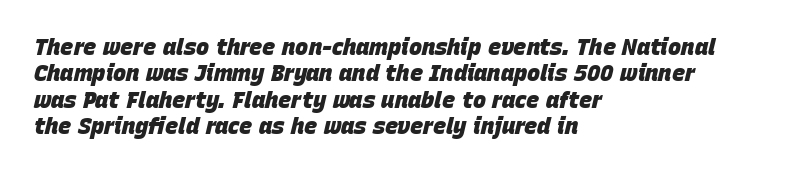
The gap between lines stays unmarked. Leftover space on each line is placed entirely after the last word. Characters are canted at an angle relative to the baseline's perpendicular. These lines carry a lot of weight — the face is fully bold. Inter-character spacing is left at the font's built-in metrics.
